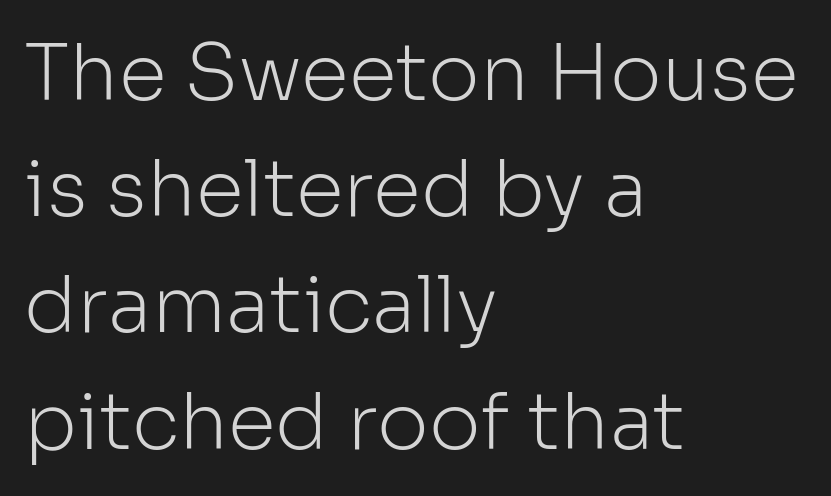
Is the block centered? No — it sits flush against the left margin. Nobody drew a line under any word here. The gaps between neighbouring characters are ordinary and unremarkable. This sample uses a sans-serif face. No heavy texture on the line: the type isn't bold.
